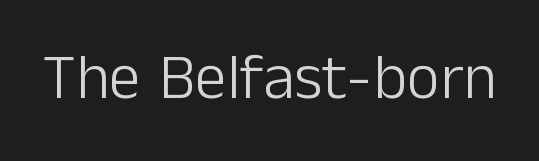
The image shows 64 px light sans-serif type, upright; set normal letter spacing, not underlined; low stroke contrast and a medium x-height.
